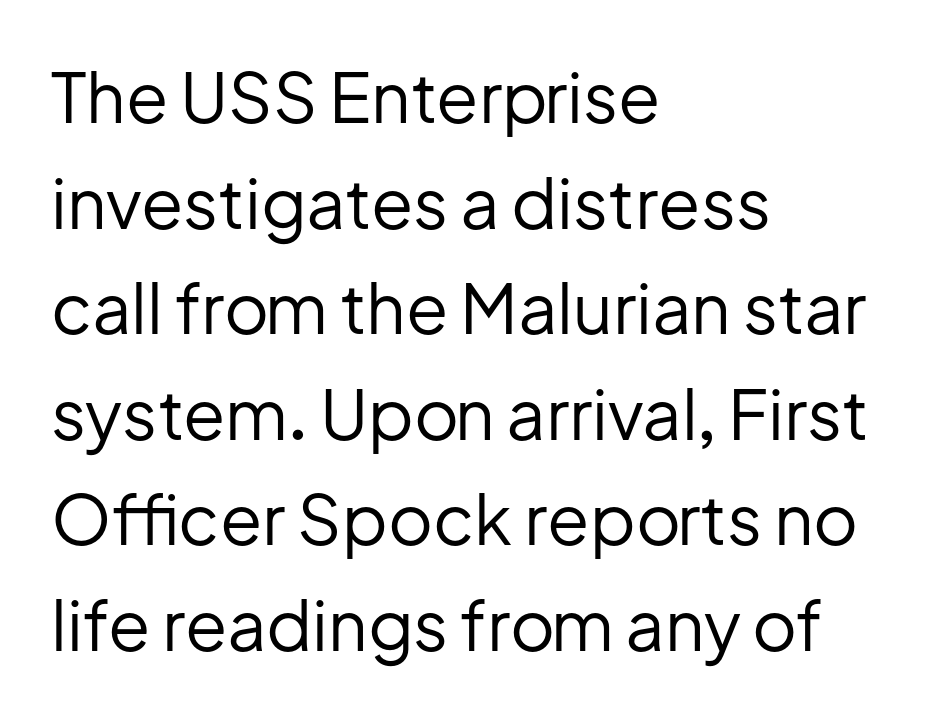
Is this a fixed-width face? No — the glyphs have proportional, varying widths. The gaps between neighbouring characters are ordinary and unremarkable. If you drew a line through each stem, it would be perfectly vertical. Counters stay open thanks to moderate or lighter strokes. Horizontally, the lines are justified to the leading edge only.
